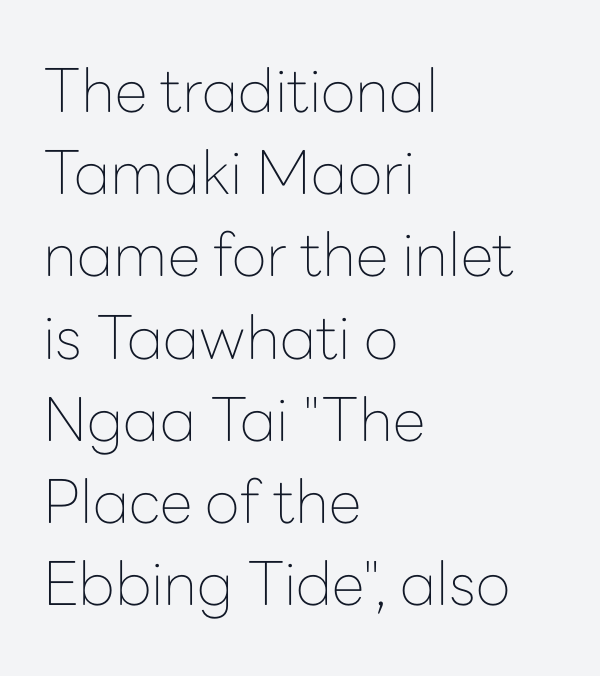
Q: Is the text bold? A: No.
Q: Is the text italic (slanted)? A: No, it is upright.
Q: Is the typeface a serif or a sans-serif typeface? A: Sans-serif.
Q: Is the text underlined? A: No.
Q: How is the paragraph aligned? A: Left-aligned.
Q: Is the spacing between letters normal or unusually wide? A: Normal.
Q: Is the spacing between lines tight, normal or loose? A: Normal.
Q: Width (condensed, normal, or wide)? A: Normal.
Q: Stroke contrast? A: Low.
Q: x-height? A: Medium.
Q: Monospaced? A: No.
